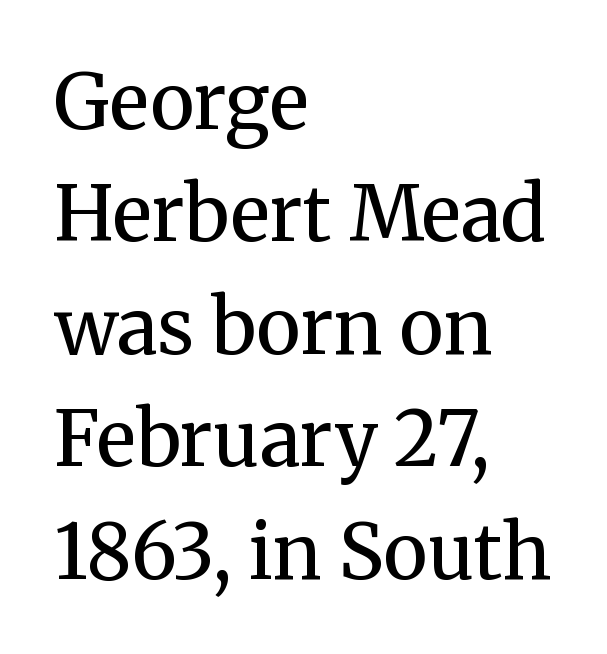
No extra tracking has been applied to these lines. Anything drawn beneath the words? Only blank space. Each letter keeps its own natural width here, so spacing adapts to shape. The setting favours the left margin, as ordinary paragraphs usually do. I'd call this a serif setting — the letters wear small feet.
